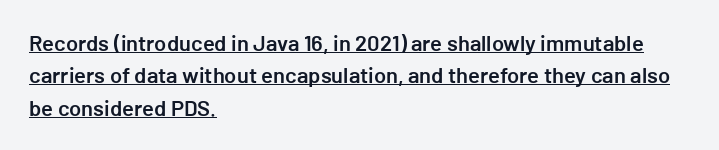
{"italic": "no", "bold": "semi", "underline": "yes", "align": "left", "line_spacing": "normal", "line_spacing_ratio": 1.47, "letter_spacing": "normal", "letter_spacing_em": 0.0, "glyph_px": 22}
